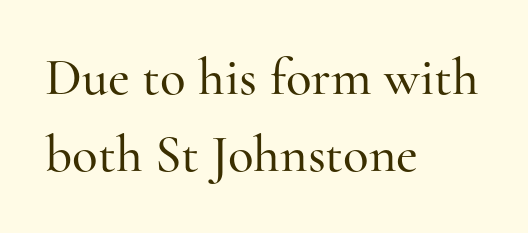
A typesetter would mark this as roman, not italic. Look at the tracking — it's just the regular setting, nothing added. The rendering anchors every line to the left-hand side. These lines are composed in type with serifs. The rendering uses natural spacing where letterforms have individual widths.
